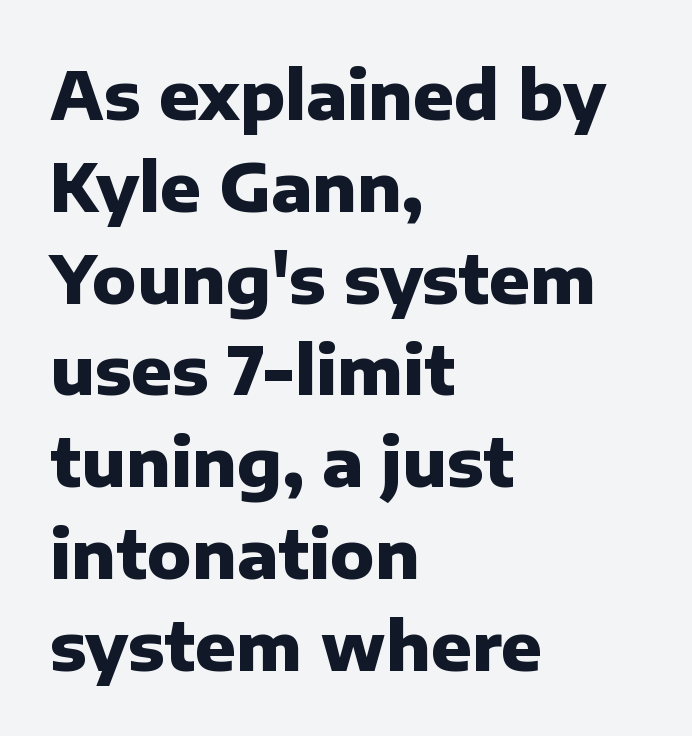
The image shows 67 px heavy sans-serif type, upright; set left-aligned, normal line spacing (1.37x), normal letter spacing, not underlined; low stroke contrast and a medium x-height.
